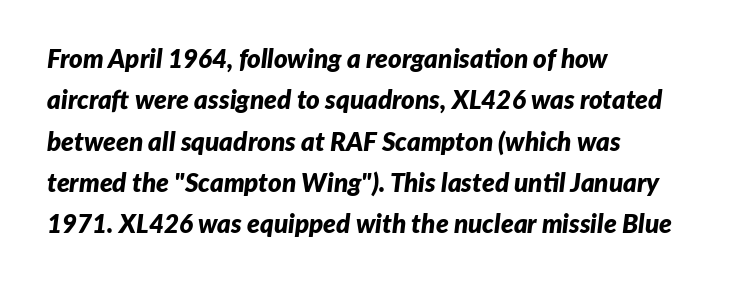
Q: Is the text bold? A: Yes.
Q: Is the text italic (slanted)? A: Yes, it leans right by about 7 degrees.
Q: Is the text underlined? A: No.
Q: How is the paragraph aligned? A: Left-aligned.
Q: Is the spacing between letters normal or unusually wide? A: Normal.
Q: Is the spacing between lines tight, normal or loose? A: Normal.
